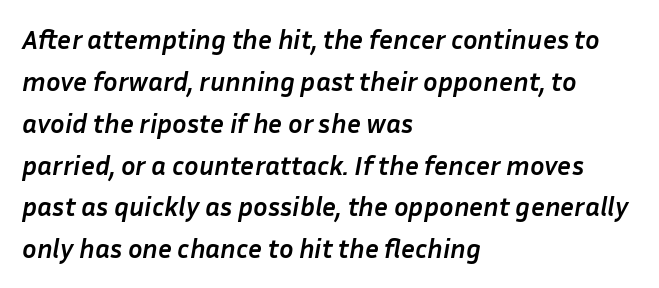
These words are printed bold, with thick strokes throughout. In terms of posture, this sample is oblique. Descenders hang freely into open space. Letter spacing: default. Honestly, the row spacing looks completely unremarkable. Leftover space on each line is placed entirely after the last word.
